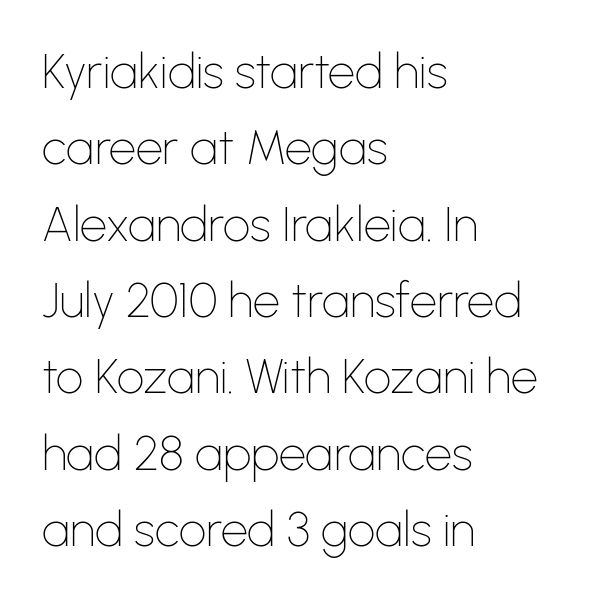
Q: Is the text bold? A: No.
Q: Is the text italic (slanted)? A: No, it is upright.
Q: Is the typeface a serif or a sans-serif typeface? A: Sans-serif.
Q: Is the text underlined? A: No.
Q: How is the paragraph aligned? A: Left-aligned.
Q: Is the spacing between letters normal or unusually wide? A: Normal.
Q: Is the spacing between lines tight, normal or loose? A: Normal.
Q: Width (condensed, normal, or wide)? A: Normal.
Q: Stroke contrast? A: Low.
Q: x-height? A: Medium.
Q: Monospaced? A: No.
